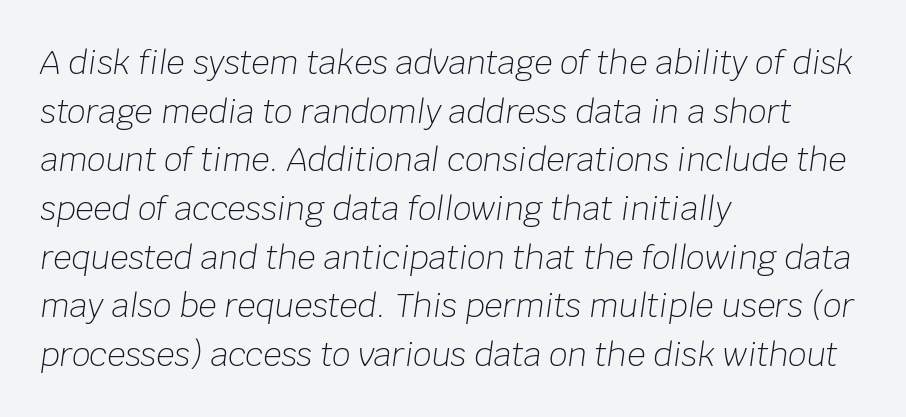
Whoever set this chose a conventional vertical rhythm. Caption: multi-line text, flush left, ragged right. The weight would be labelled regular, book, light, or lighter still. Descenders hang freely into open space. Every character sits at an angle, as italics do.
